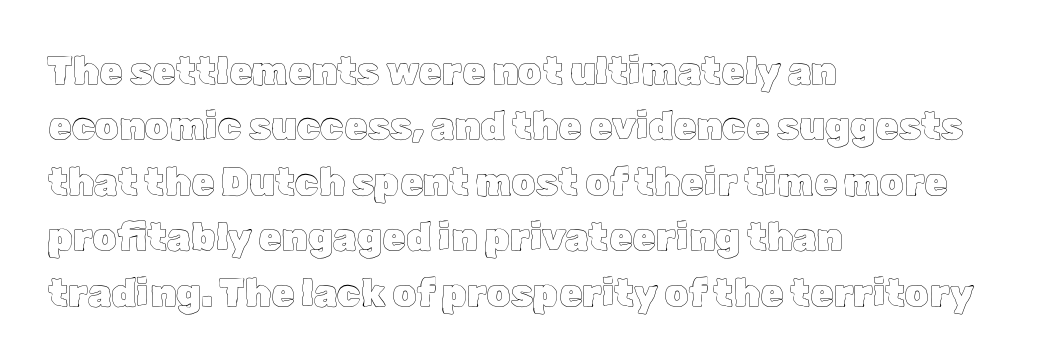
Q: Is the text italic (slanted)? A: No, it is upright.
Q: Is the text underlined? A: No.
Q: How is the paragraph aligned? A: Left-aligned.
Q: Is the spacing between letters normal or unusually wide? A: Normal.
Q: Is the spacing between lines tight, normal or loose? A: Normal.
Q: Width (condensed, normal, or wide)? A: Normal.
Q: x-height? A: Medium.
Q: Monospaced? A: No.
